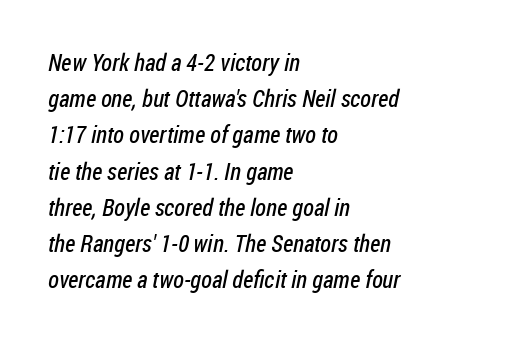
The foot of each line stays bare and open. Between one letter and the next there's only the usual sliver of space. The paragraph shown leans on its left margin. Whoever set this chose a conventional vertical rhythm. The strokes are not fattened; the text isn't bold.
